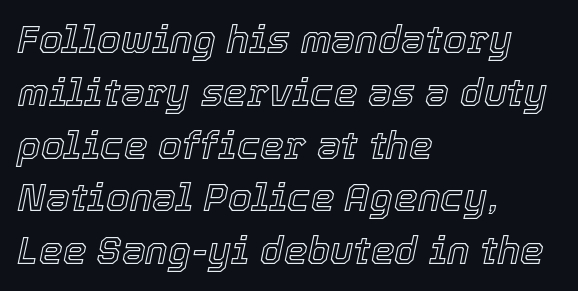
These lines are rendered in a variable-pitch font. Horizontal alignment here is leftward, the default for most running prose. Successive baselines arrive at the customary interval. Short note: letters normally spaced.
